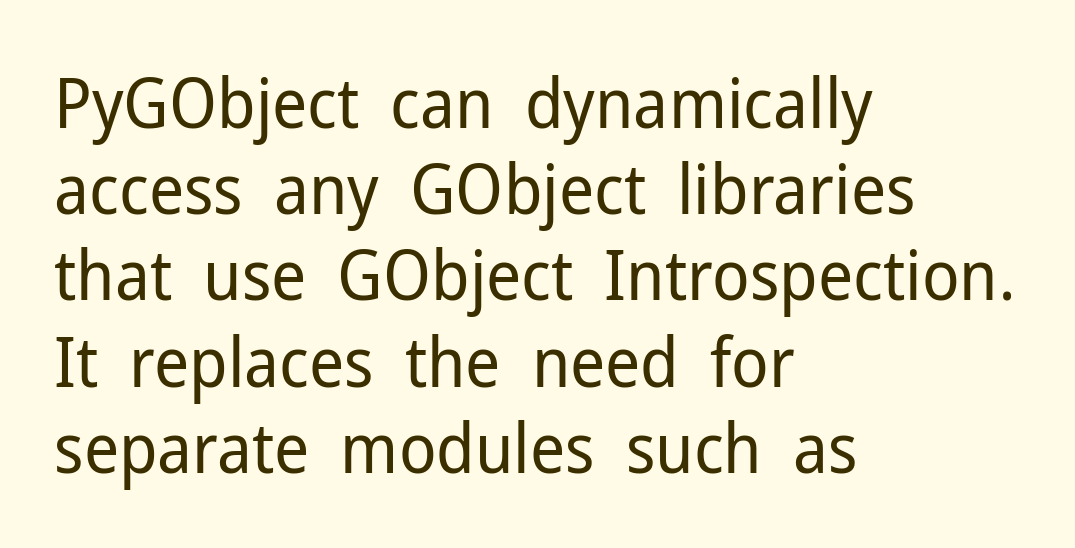
The image shows 69 px regular-weight sans-serif type, upright; set left-aligned, normal line spacing (1.25x), normal letter spacing, not underlined; low stroke contrast and a medium x-height.
